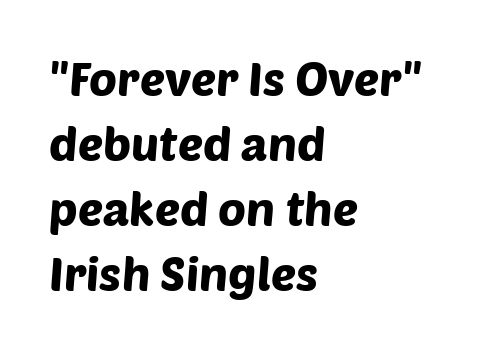
{"serif": "no", "width": "normal", "stroke_contrast": "low", "x_height": "large", "monospaced": "no", "underline": "no", "align": "left", "line_spacing": "normal", "line_spacing_ratio": 1.38, "letter_spacing": "normal", "letter_spacing_em": 0.0, "glyph_px": 47}
